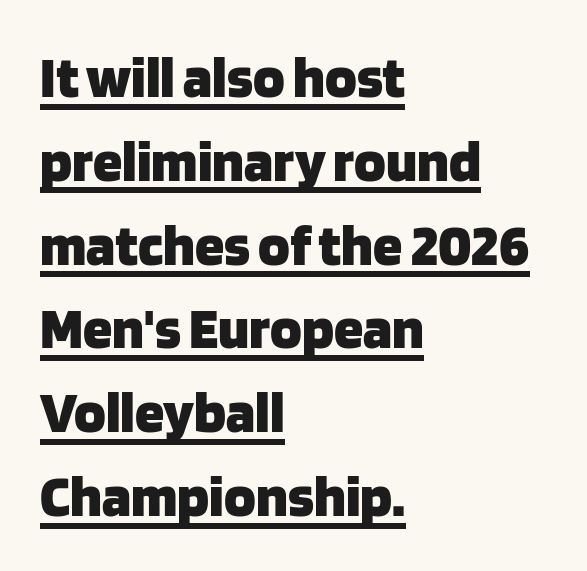
Q: Is the text bold? A: Yes.
Q: Is the text italic (slanted)? A: No, it is upright.
Q: Is the typeface a serif or a sans-serif typeface? A: Sans-serif.
Q: Is the text underlined? A: Yes.
Q: How is the paragraph aligned? A: Left-aligned.
Q: Is the spacing between letters normal or unusually wide? A: Normal.
Q: Is the spacing between lines tight, normal or loose? A: Normal.
Q: Width (condensed, normal, or wide)? A: Normal.
Q: Stroke contrast? A: Low.
Q: x-height? A: Large.
Q: Monospaced? A: No.
